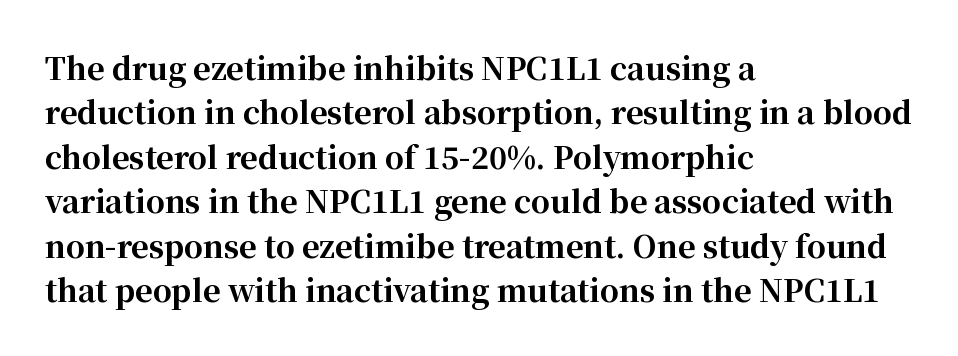
Q: Is the text bold? A: Yes.
Q: Is the text italic (slanted)? A: No, it is upright.
Q: Is the typeface a serif or a sans-serif typeface? A: Serif.
Q: Is the text underlined? A: No.
Q: How is the paragraph aligned? A: Left-aligned.
Q: Is the spacing between letters normal or unusually wide? A: Normal.
Q: Is the spacing between lines tight, normal or loose? A: Normal.
Q: Width (condensed, normal, or wide)? A: Normal.
Q: Stroke contrast? A: High.
Q: x-height? A: Medium.
Q: Monospaced? A: No.
